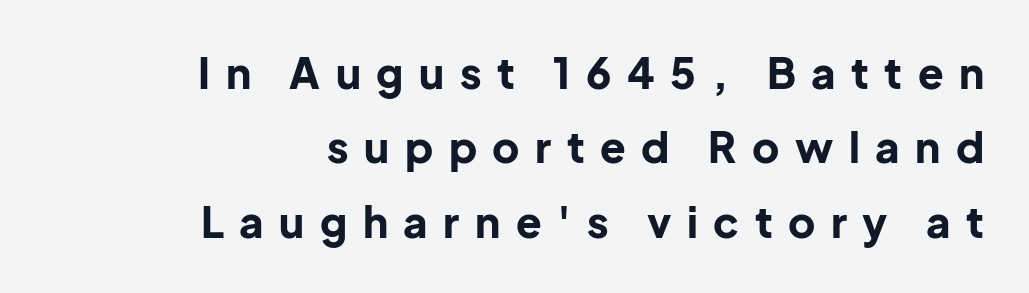
The face used here is a sans, in the tradition of grotesques and geometrics. The lines in this sample share a right terminus and differ only in where they begin. The specimen reads as upright at a glance. This sample has the flowing, uneven cadence of proportional lettering.
